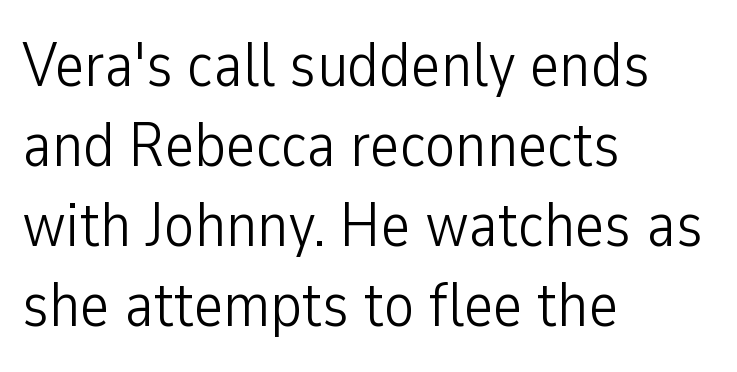
The image shows 63 px light, condensed sans-serif type, upright; set left-aligned, normal line spacing (1.27x), normal letter spacing, not underlined; low stroke contrast and a medium x-height.
